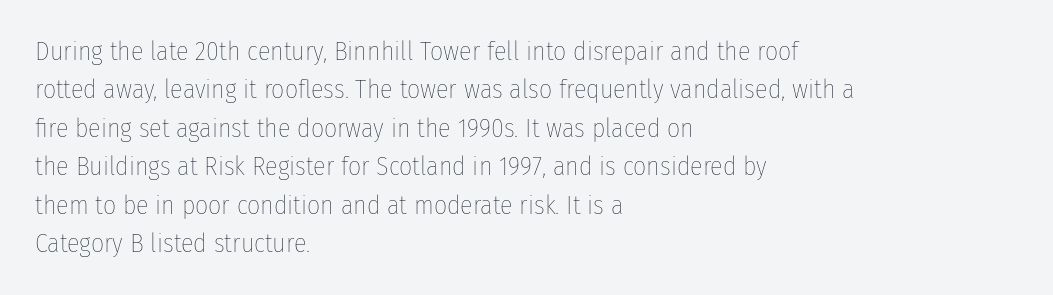
{"italic": "no", "bold": "no", "underline": "no", "align": "left", "line_spacing": "normal", "line_spacing_ratio": 1.48, "letter_spacing": "normal", "letter_spacing_em": 0.0, "glyph_px": 26}
